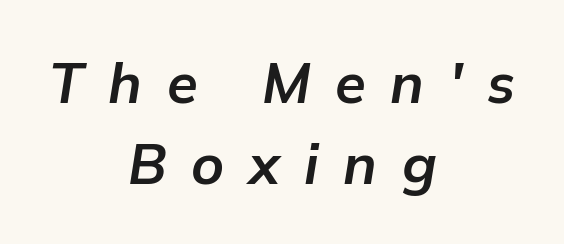
The image shows 56 px bold type, italic (leaning right); set centered, normal line spacing (1.44x), unusually wide letter spacing (+0.44 em), not underlined; low stroke contrast and a medium x-height.
